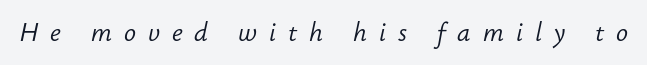
Beneath every word, the page is bare. What stands out about the letter spacing? Its width — letters are far apart. Does the lettering tilt? It does — this is italic. Stems here are at most as thick as an everyday book face.
